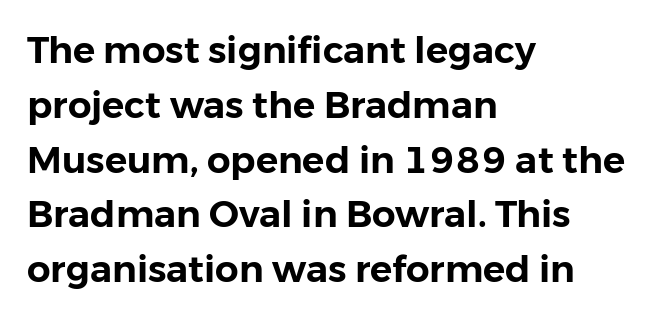
{"serif": "no", "italic": "no", "width": "normal", "stroke_contrast": "low", "x_height": "medium", "monospaced": "no", "underline": "no", "align": "left", "line_spacing": "normal", "line_spacing_ratio": 1.48, "letter_spacing": "normal", "letter_spacing_em": 0.0, "glyph_px": 37}
